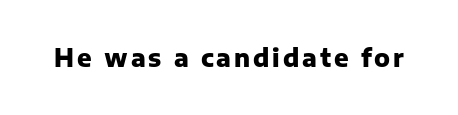
The image shows 24 px bold type, upright; set not underlined.
